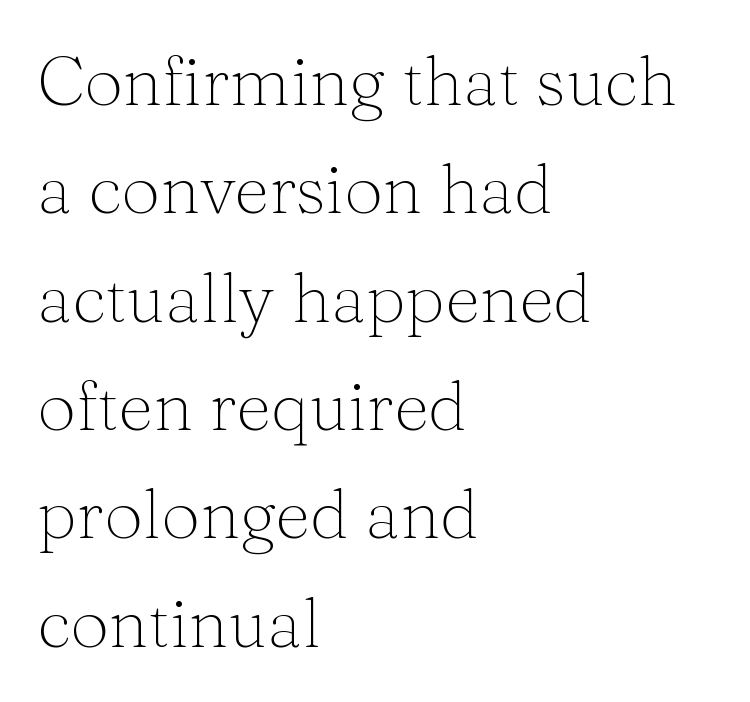
Stroke thickness stays within the range of a standard reading face or lighter. The letters advance in unequal steps, a hallmark of proportional type. Vertical strokes here are truly vertical. Glyph-to-glyph distance matches everyday printed text.
